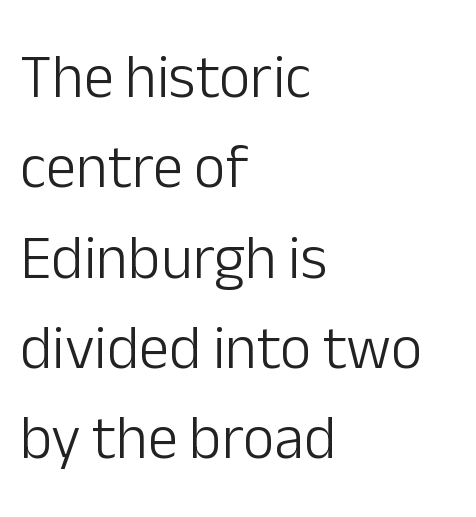
The image shows 61 px light sans-serif type, upright; set left-aligned, normal line spacing (1.48x), normal letter spacing, not underlined; low stroke contrast and a medium x-height.
